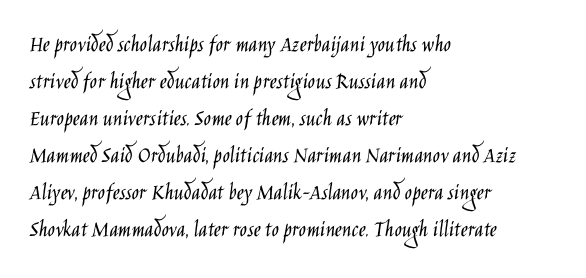
Every row of glyphs begins at an identical x-position on the left. Between one letter and the next there's only the usual sliver of space. Only glyphs here, with clear space below each row.
